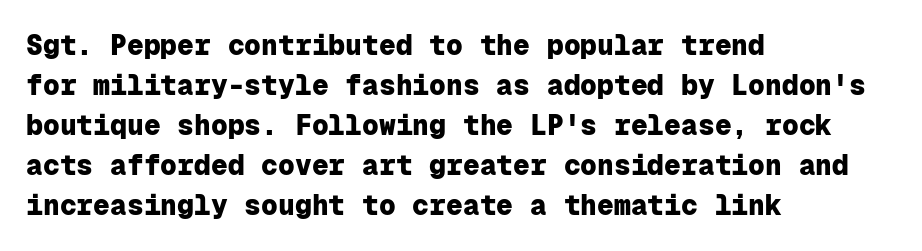
The image shows 28 px heavy sans-serif type, upright, monospaced; set left-aligned, normal line spacing (1.43x), normal letter spacing, not underlined; low stroke contrast and a medium x-height.
